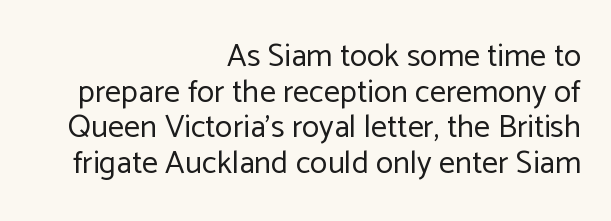
{"serif": "no", "italic": "no", "bold": "no", "weight": "regular", "width": "normal", "stroke_contrast": "low", "x_height": "medium", "monospaced": "no", "underline": "no", "align": "right", "line_spacing": "tight", "line_spacing_ratio": 1.11, "letter_spacing": "normal", "letter_spacing_em": 0.0, "glyph_px": 32}
